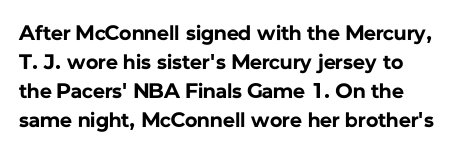
Q: Is the text bold? A: Yes.
Q: Is the text italic (slanted)? A: No, it is upright.
Q: Is the text underlined? A: No.
Q: Is the spacing between letters normal or unusually wide? A: Normal.
Q: Is the spacing between lines tight, normal or loose? A: Normal.
